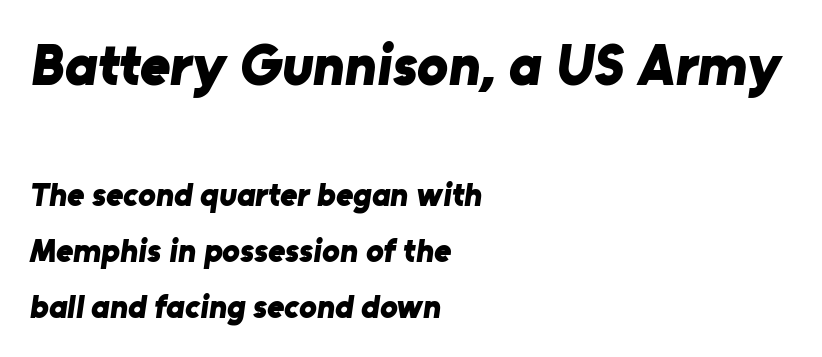
{"serif": "no", "bold": "yes", "weight": "bold", "width": "normal", "stroke_contrast": "low", "x_height": "medium", "monospaced": "no", "underline": "no", "align": "left", "line_spacing": "normal", "line_spacing_ratio": 1.7, "letter_spacing": "normal", "letter_spacing_em": 0.0, "larger_block": "first", "size_ratio": 1.76, "glyph_px": 58}
